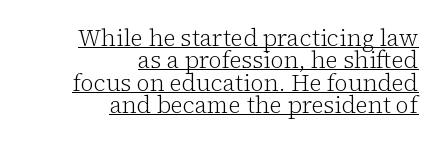
Q: Is the text bold? A: No.
Q: Is the text italic (slanted)? A: No, it is upright.
Q: Is the text underlined? A: Yes.
Q: How is the paragraph aligned? A: Right-aligned.
Q: Is the spacing between letters normal or unusually wide? A: Normal.
Q: Is the spacing between lines tight, normal or loose? A: Tight.
